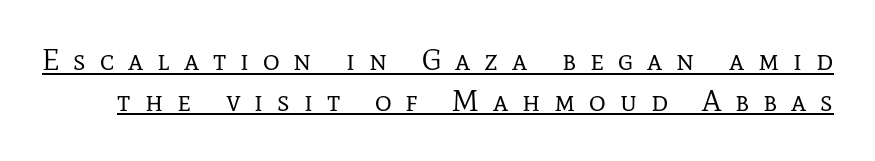
Q: Is the text bold? A: No.
Q: Is the text italic (slanted)? A: No, it is upright.
Q: Is the typeface a serif or a sans-serif typeface? A: Serif.
Q: Is the text underlined? A: Yes.
Q: Is the spacing between letters normal or unusually wide? A: Unusually wide.
Q: Is the spacing between lines tight, normal or loose? A: Normal.
Q: Width (condensed, normal, or wide)? A: Normal.
Q: Stroke contrast? A: Low.
Q: x-height? A: Medium.
Q: Monospaced? A: No.
